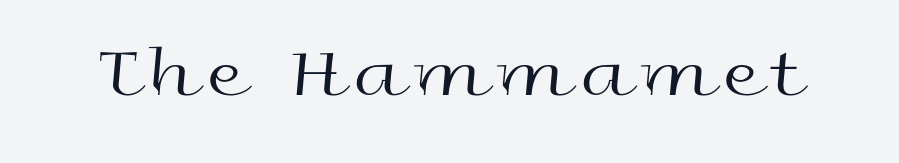
The image shows 75 px regular-weight, wide sans-serif type, upright; set not underlined; a medium x-height.
